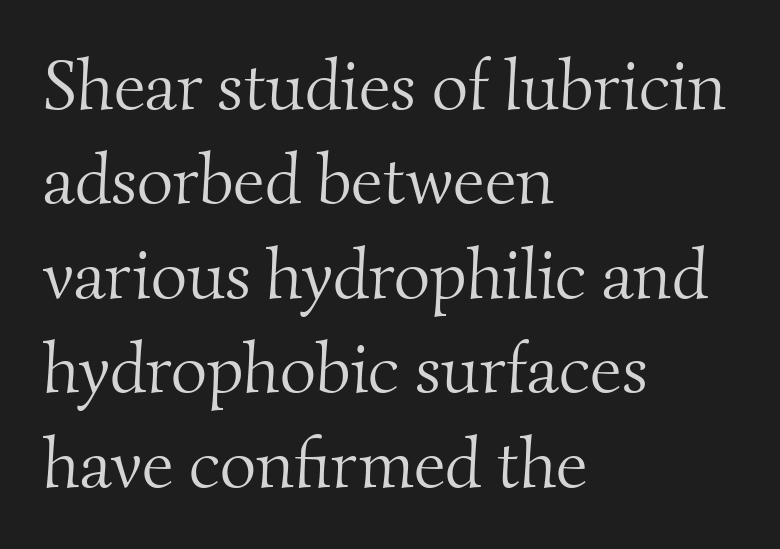
The image shows 70 px light serif type; set left-aligned, normal line spacing (1.35x), normal letter spacing, not underlined; medium stroke contrast and a small x-height.
